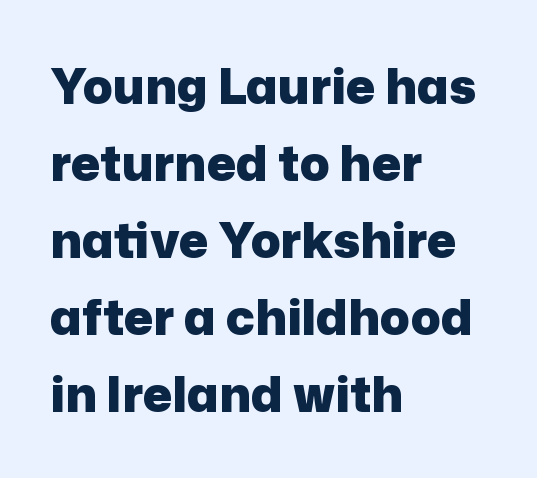
Q: Is the text bold? A: Yes.
Q: Is the text italic (slanted)? A: No, it is upright.
Q: Is the typeface a serif or a sans-serif typeface? A: Sans-serif.
Q: Is the text underlined? A: No.
Q: How is the paragraph aligned? A: Left-aligned.
Q: Is the spacing between letters normal or unusually wide? A: Normal.
Q: Is the spacing between lines tight, normal or loose? A: Normal.
Q: Width (condensed, normal, or wide)? A: Normal.
Q: Stroke contrast? A: Low.
Q: x-height? A: Medium.
Q: Monospaced? A: No.
